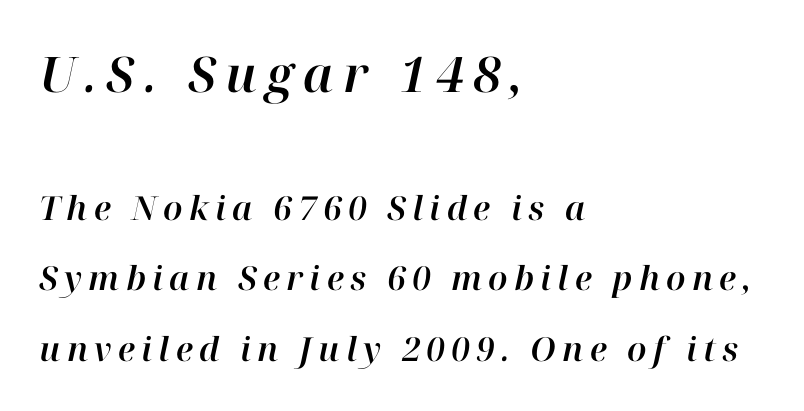
Q: Is the text italic (slanted)? A: Yes, it leans right by about 12 degrees.
Q: Is the text underlined? A: No.
Q: How is the paragraph aligned? A: Left-aligned.
Q: Is the spacing between lines tight, normal or loose? A: Loose.
Q: Which block of text is set in a larger size, the first (top) or the second (bottom)? A: The first (top) one.
Q: Width (condensed, normal, or wide)? A: Normal.
Q: Stroke contrast? A: High.
Q: x-height? A: Medium.
Q: Monospaced? A: No.
